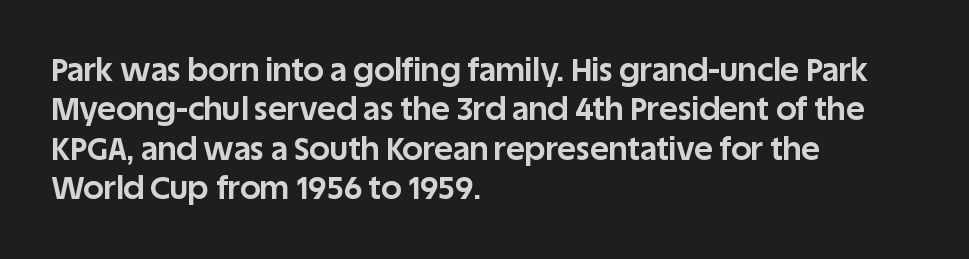
The strokes are fattened all the way to bold. Does extra space separate the letters? No, they use regular spacing. The lines are quadded left. Note the varied advance widths — an 'i' is clearly narrower than an 'm'. Plain, unruled lines of type.
